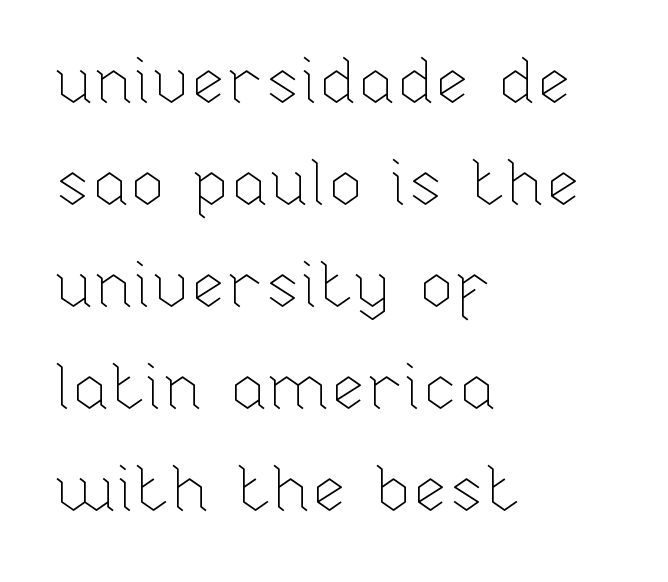
Leftover space on each line is placed entirely after the last word. Has an underline been added? It has not. The typeface has the unassuming heft of standard copy or less. Students, note that the glyphs here touch the page at normal intervals. Note the varied advance widths — an 'i' is clearly narrower than an 'm'.
